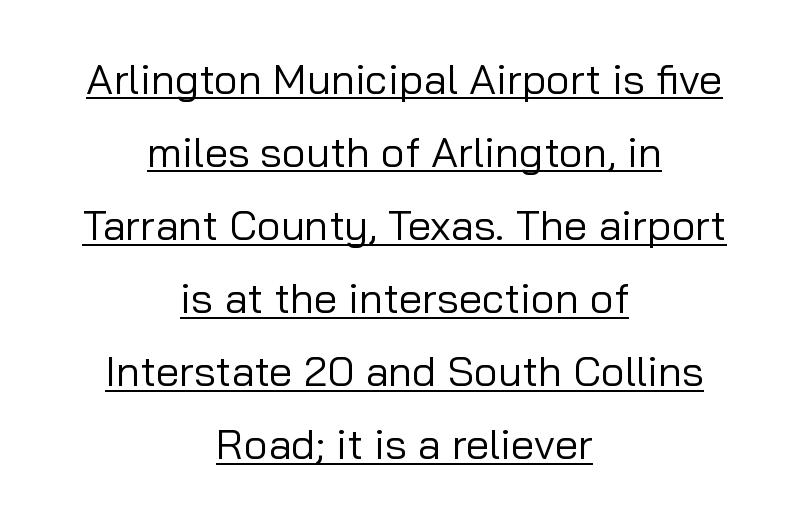
Note the varied advance widths — an 'i' is clearly narrower than an 'm'. Every word sits above its own underline. A student would call this center alignment; a typographer would say set centered. Stems and bowls with no extra thickness — not bold.
